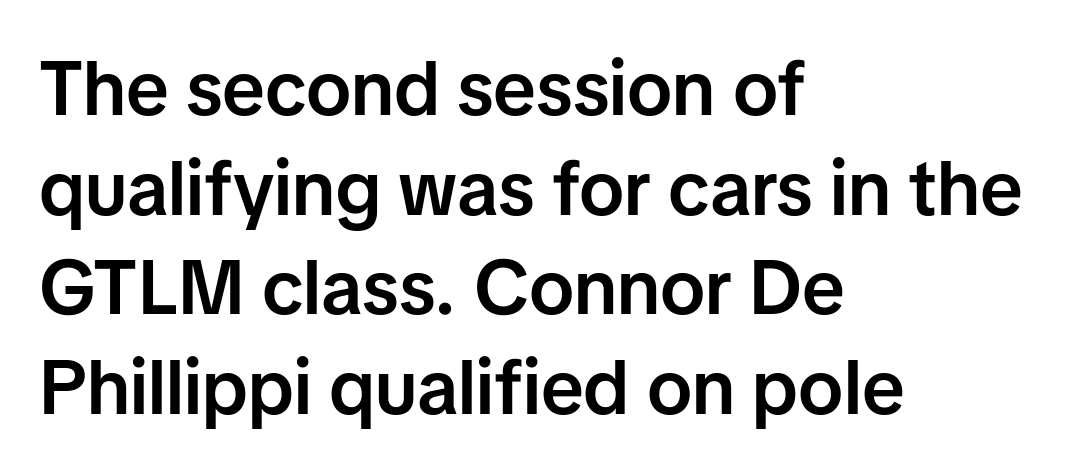
Q: Is the text bold? A: Semi-bold.
Q: Is the text italic (slanted)? A: No, it is upright.
Q: Is the typeface a serif or a sans-serif typeface? A: Sans-serif.
Q: Is the text underlined? A: No.
Q: How is the paragraph aligned? A: Left-aligned.
Q: Is the spacing between letters normal or unusually wide? A: Normal.
Q: Is the spacing between lines tight, normal or loose? A: Normal.
Q: Width (condensed, normal, or wide)? A: Normal.
Q: Stroke contrast? A: Low.
Q: x-height? A: Medium.
Q: Monospaced? A: No.
